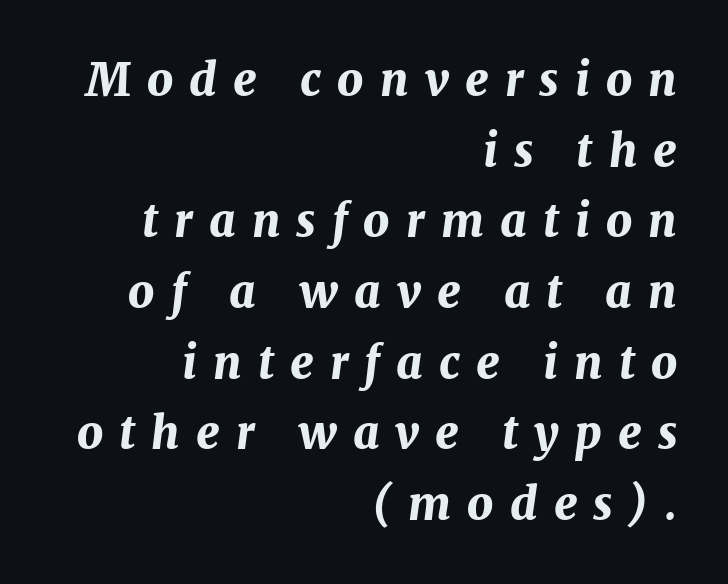
Q: Is the text bold? A: Yes.
Q: Is the text italic (slanted)? A: Yes, it leans right by about 7 degrees.
Q: Is the text underlined? A: No.
Q: How is the paragraph aligned? A: Right-aligned.
Q: Is the spacing between letters normal or unusually wide? A: Unusually wide.
Q: Is the spacing between lines tight, normal or loose? A: Normal.
Q: Width (condensed, normal, or wide)? A: Normal.
Q: Stroke contrast? A: Medium.
Q: x-height? A: Medium.
Q: Monospaced? A: No.
